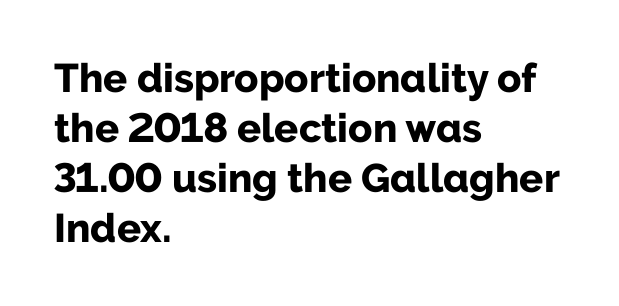
The image shows 40 px bold sans-serif type, upright; set left-aligned, normal line spacing (1.25x), normal letter spacing, not underlined; low stroke contrast and a medium x-height.
